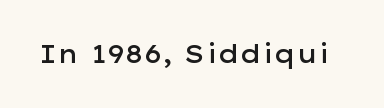
{"italic": "no", "bold": "semi", "underline": "no", "letter_spacing": "normal", "letter_spacing_em": 0.0, "glyph_px": 25}
